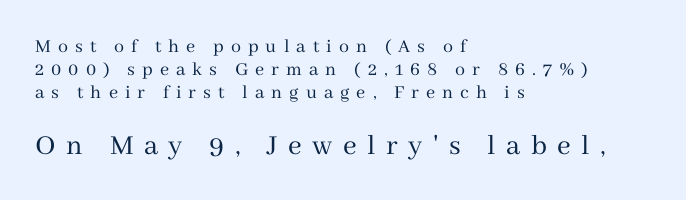
{"serif": "yes", "italic": "no", "bold": "no", "weight": "regular", "width": "normal", "stroke_contrast": "medium", "x_height": "medium", "monospaced": "no", "underline": "no", "align": "left", "line_spacing": "tight", "line_spacing_ratio": 1.15, "letter_spacing": "wide", "letter_spacing_em": 0.35, "larger_block": "second", "size_ratio": 1.5, "glyph_px": 30}
